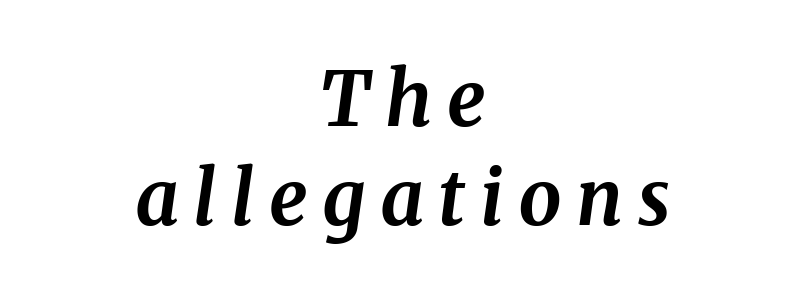
{"serif": "yes", "italic": "yes", "lean": "right", "slant_degrees": 8, "bold": "yes", "weight": "bold", "width": "normal", "stroke_contrast": "medium", "x_height": "medium", "monospaced": "no", "underline": "no", "align": "center", "line_spacing": "normal", "line_spacing_ratio": 1.3, "glyph_px": 76}
